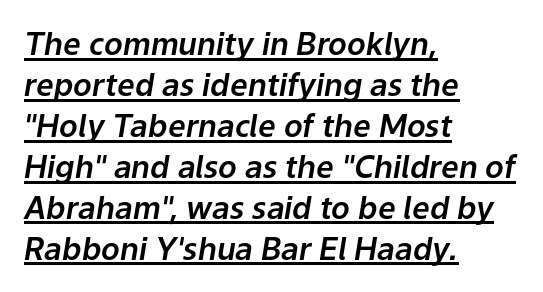
Q: Is the text italic (slanted)? A: Yes, it leans right by about 9 degrees.
Q: Is the text underlined? A: Yes.
Q: How is the paragraph aligned? A: Left-aligned.
Q: Is the spacing between letters normal or unusually wide? A: Normal.
Q: Is the spacing between lines tight, normal or loose? A: Normal.
Q: Width (condensed, normal, or wide)? A: Normal.
Q: Stroke contrast? A: Low.
Q: x-height? A: Medium.
Q: Monospaced? A: No.
